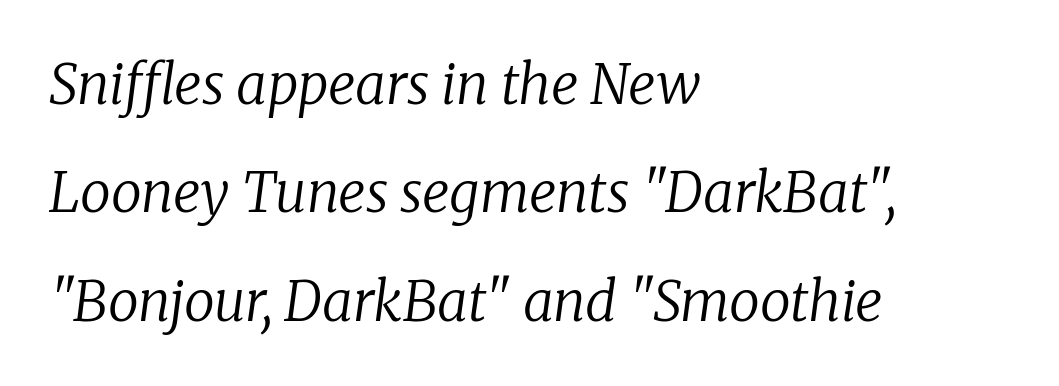
Q: Is the text bold? A: No.
Q: Is the text italic (slanted)? A: Yes, it leans right by about 8 degrees.
Q: Is the typeface a serif or a sans-serif typeface? A: Serif.
Q: Is the text underlined? A: No.
Q: How is the paragraph aligned? A: Left-aligned.
Q: Is the spacing between letters normal or unusually wide? A: Normal.
Q: Is the spacing between lines tight, normal or loose? A: Loose.
Q: Width (condensed, normal, or wide)? A: Normal.
Q: Stroke contrast? A: Low.
Q: x-height? A: Medium.
Q: Monospaced? A: No.
